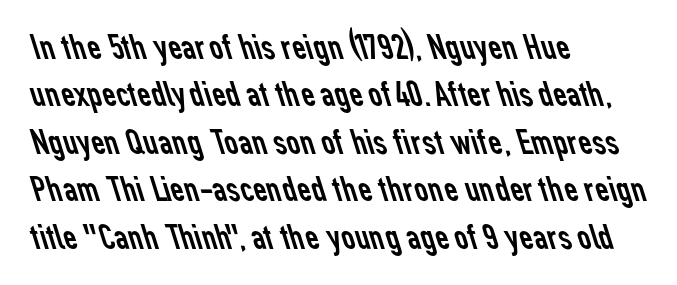
Q: Is the text bold? A: No.
Q: Is the typeface a serif or a sans-serif typeface? A: Sans-serif.
Q: Is the text underlined? A: No.
Q: How is the paragraph aligned? A: Left-aligned.
Q: Is the spacing between letters normal or unusually wide? A: Normal.
Q: Is the spacing between lines tight, normal or loose? A: Normal.
Q: Width (condensed, normal, or wide)? A: Normal.
Q: Stroke contrast? A: Low.
Q: x-height? A: Medium.
Q: Monospaced? A: No.
